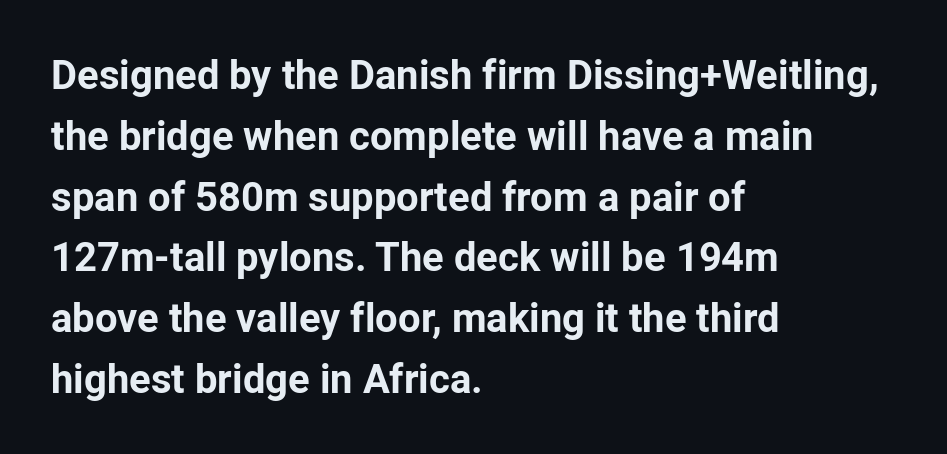
The image shows 40 px bold sans-serif type, upright; set left-aligned, normal line spacing (1.52x), normal letter spacing, not underlined; low stroke contrast and a medium x-height.
